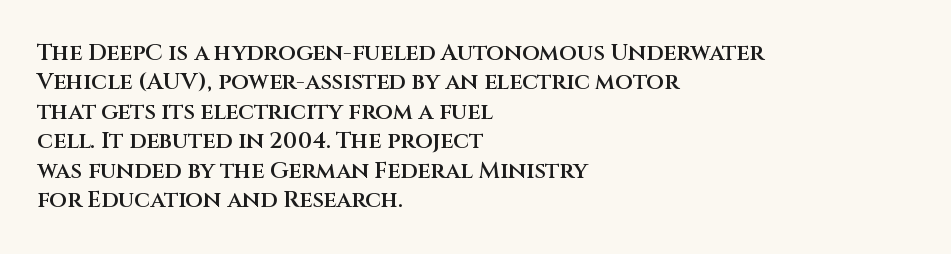
All the whitespace from short lines collects on the right. You could call the tracking neutral — neither tight nor loose. The axis of the letterforms is exactly vertical. Honestly, there is no underline to notice here at all.
